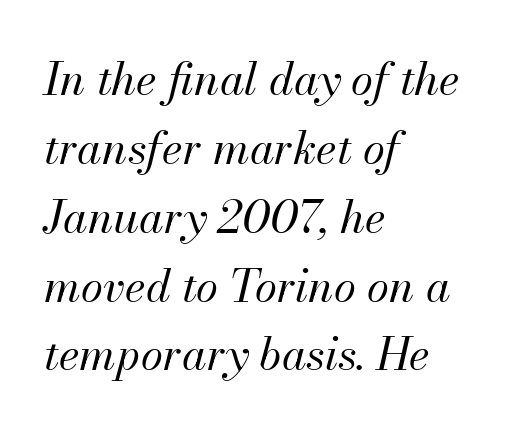
Q: Is the text bold? A: No.
Q: Is the text italic (slanted)? A: Yes, it leans right by about 13 degrees.
Q: Is the text underlined? A: No.
Q: How is the paragraph aligned? A: Left-aligned.
Q: Is the spacing between letters normal or unusually wide? A: Normal.
Q: Is the spacing between lines tight, normal or loose? A: Normal.
Q: Width (condensed, normal, or wide)? A: Normal.
Q: Stroke contrast? A: Medium.
Q: x-height? A: Small.
Q: Monospaced? A: No.
